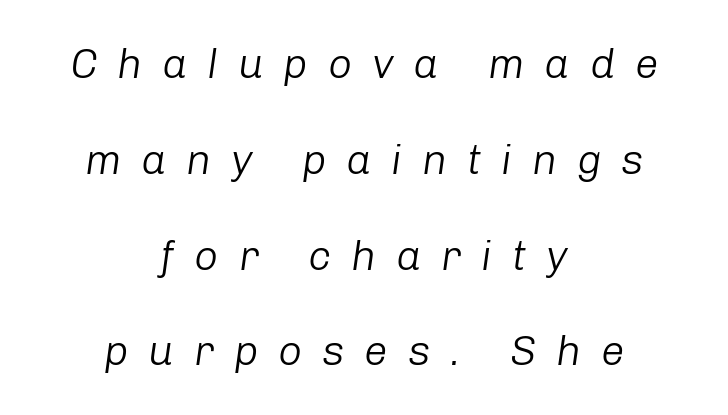
These lines stand farther apart than default settings would place them. Characters follow at a spacing far wider than the type designer built in. The whitespace from short lines is split evenly between both sides. A typesetter would call this proportional, since set widths differ per character. The passage shown is not underscored anywhere. The letters look calm and open, with moderate or lighter stems.
